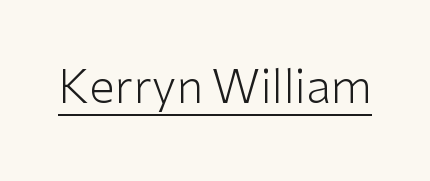
{"serif": "no", "italic": "no", "bold": "no", "weight": "light", "width": "normal", "stroke_contrast": "low", "x_height": "medium", "monospaced": "no", "underline": "yes", "letter_spacing": "normal", "letter_spacing_em": 0.0, "glyph_px": 46}
